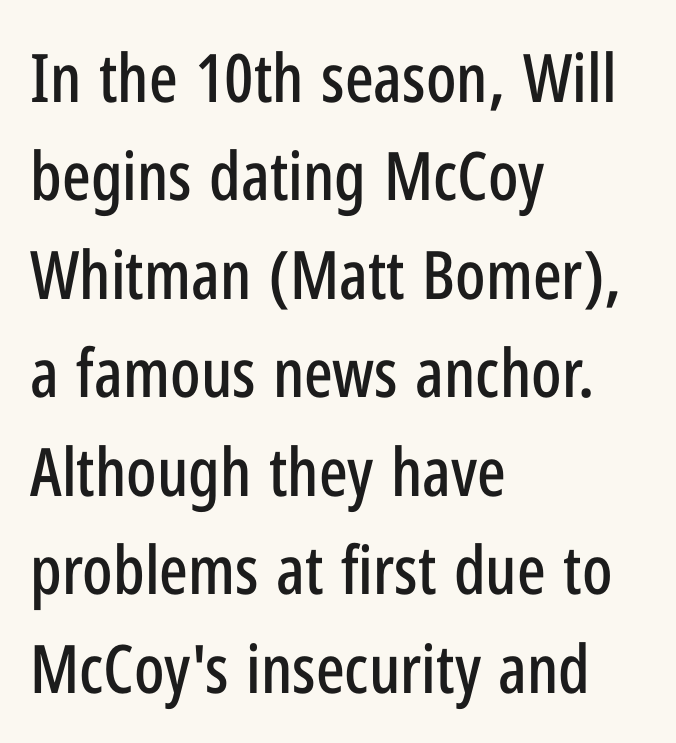
Q: Is the text italic (slanted)? A: No, it is upright.
Q: Is the typeface a serif or a sans-serif typeface? A: Sans-serif.
Q: Is the text underlined? A: No.
Q: How is the paragraph aligned? A: Left-aligned.
Q: Is the spacing between letters normal or unusually wide? A: Normal.
Q: Is the spacing between lines tight, normal or loose? A: Normal.
Q: Width (condensed, normal, or wide)? A: Condensed.
Q: Stroke contrast? A: Low.
Q: x-height? A: Medium.
Q: Monospaced? A: No.
